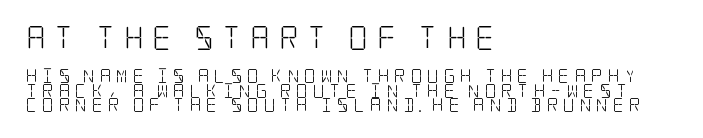
Q: Is the text bold? A: No.
Q: Is the text italic (slanted)? A: No, it is upright.
Q: Is the text underlined? A: No.
Q: How is the paragraph aligned? A: Left-aligned.
Q: Is the spacing between letters normal or unusually wide? A: Unusually wide.
Q: Is the spacing between lines tight, normal or loose? A: Tight.
Q: Which block of text is set in a larger size, the first (top) or the second (bottom)? A: The first (top) one.
